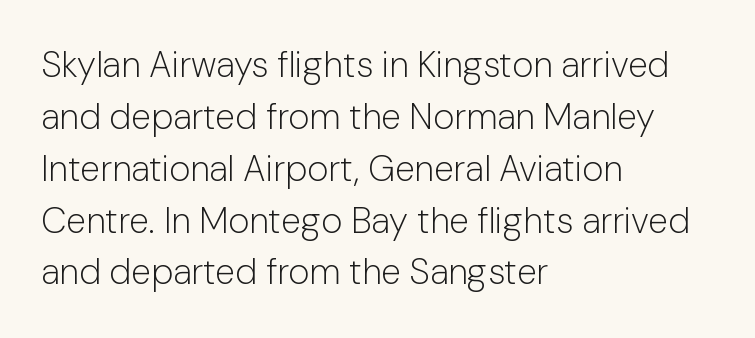
The image shows 36 px light sans-serif type, upright; set left-aligned, normal line spacing (1.44x), normal letter spacing, not underlined; low stroke contrast and a medium x-height.
